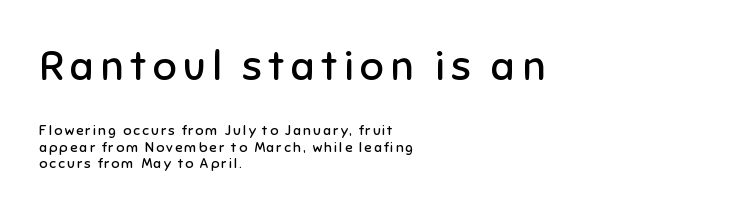
Weight: in the light-to-regular range. The paragraph shown leans on its left margin. No word sits above an underline. Style check: upright. Do the characters align in a grid? No, the font is proportional.
